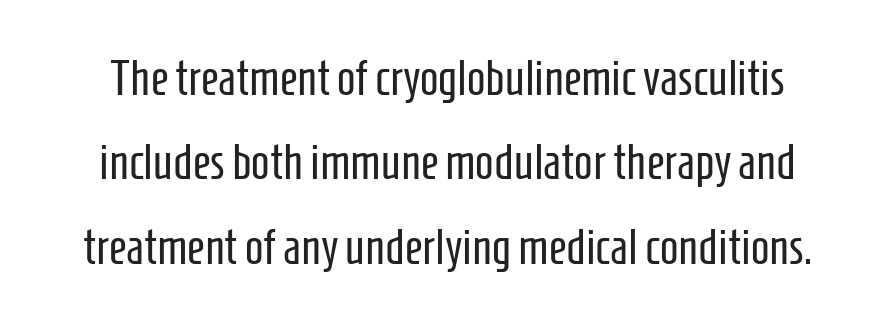
To sum up the face: it is a sans, with no serifs. The type is set solid horizontally, with unmodified tracking. The glyphs are unaccompanied by any horizontal stroke below them. Varying glyph widths throughout — classic text-font behaviour.
